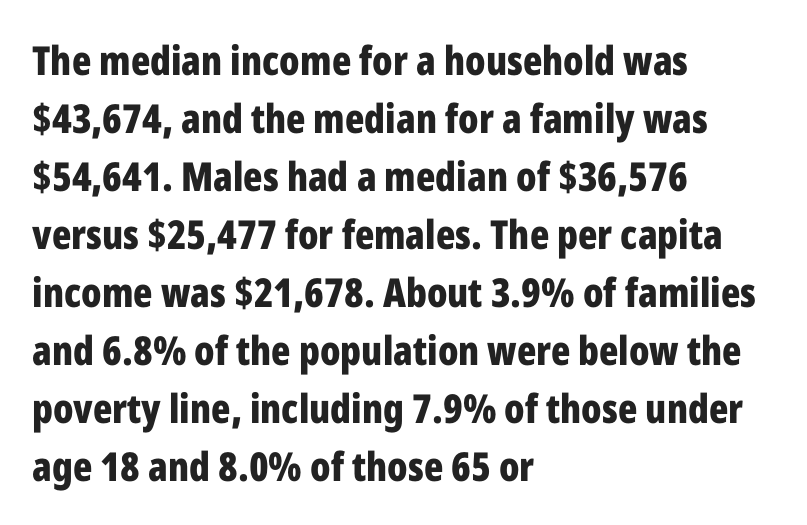
Stroke thickness is high; the sample reads as a true bold. Ordinary non-slanted type is in use. Anything drawn beneath the words? Only blank space. Character widths vary here, with narrow letters taking less room than wide ones.
